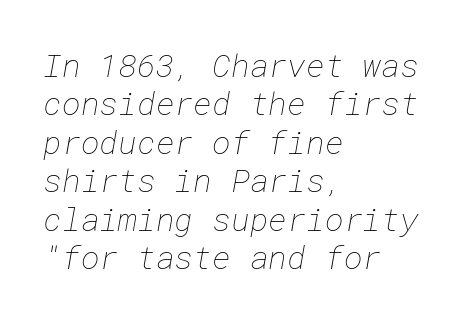
Q: Is the text bold? A: No.
Q: Is the text underlined? A: No.
Q: How is the paragraph aligned? A: Left-aligned.
Q: Is the spacing between letters normal or unusually wide? A: Normal.
Q: Width (condensed, normal, or wide)? A: Normal.
Q: Stroke contrast? A: Low.
Q: x-height? A: Medium.
